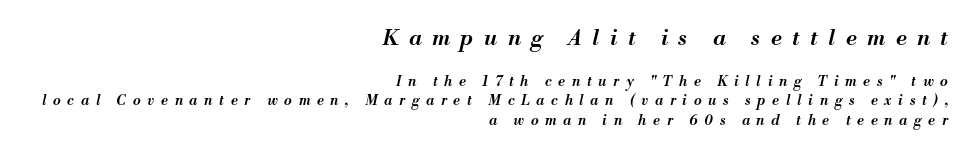
The image shows 22 px text type, italic (leaning right); set right-aligned, normal line spacing (1.41x), unusually wide letter spacing (+0.48 em), not underlined; the first (top) block is 1.57x larger.
